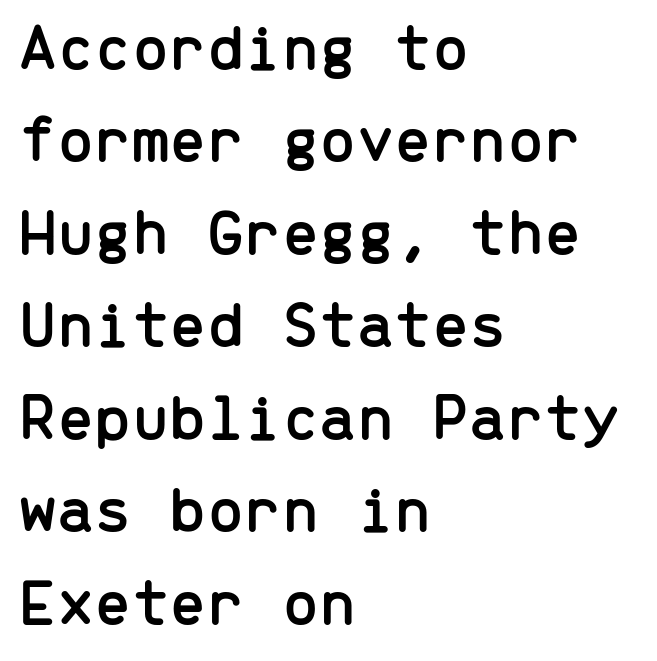
The image shows 67 px sans-serif type, upright, monospaced; set left-aligned, normal line spacing (1.38x), normal letter spacing, not underlined; low stroke contrast and a medium x-height.
